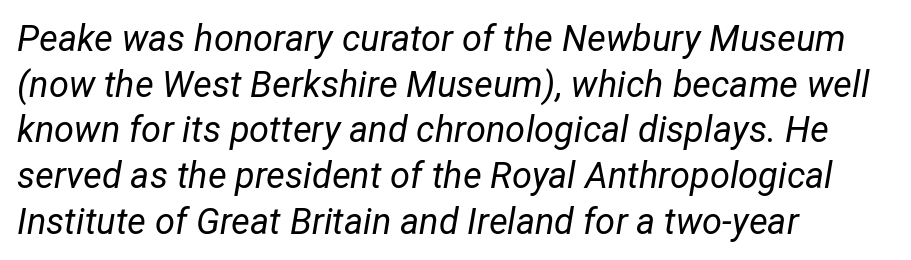
Q: Is the text bold? A: No.
Q: Is the text italic (slanted)? A: Yes, it leans right by about 12 degrees.
Q: Is the text underlined? A: No.
Q: How is the paragraph aligned? A: Left-aligned.
Q: Is the spacing between letters normal or unusually wide? A: Normal.
Q: Is the spacing between lines tight, normal or loose? A: Normal.
Q: Width (condensed, normal, or wide)? A: Normal.
Q: Stroke contrast? A: Low.
Q: x-height? A: Medium.
Q: Monospaced? A: No.
